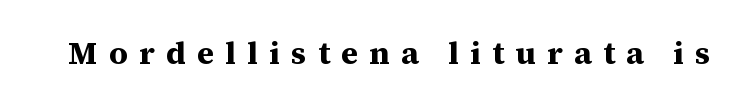
The image shows 32 px bold serif type, upright; set unusually wide letter spacing (+0.35 em), not underlined; medium stroke contrast and a medium x-height.
